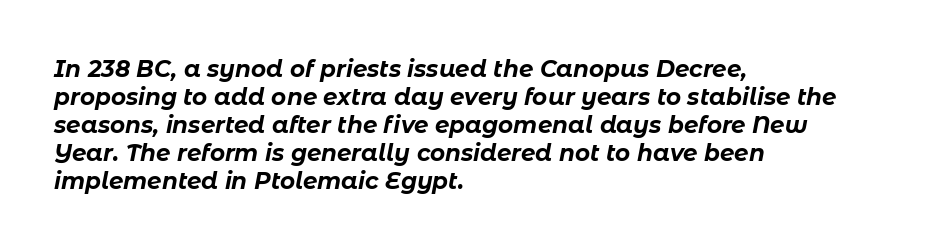
The image shows 23 px bold type, italic (leaning right); set left-aligned, line spacing 1.22x, normal letter spacing, not underlined.
